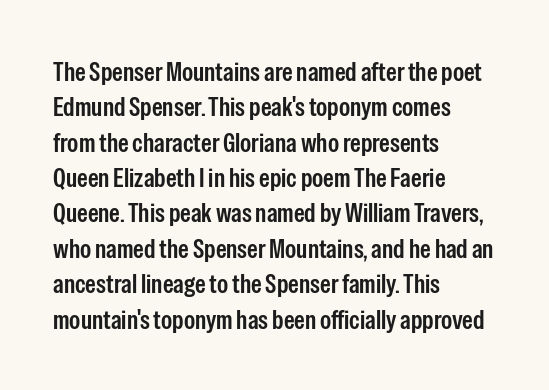
The image shows 27 px text type, upright; set left-aligned, normal line spacing (1.31x), normal letter spacing, not underlined.
